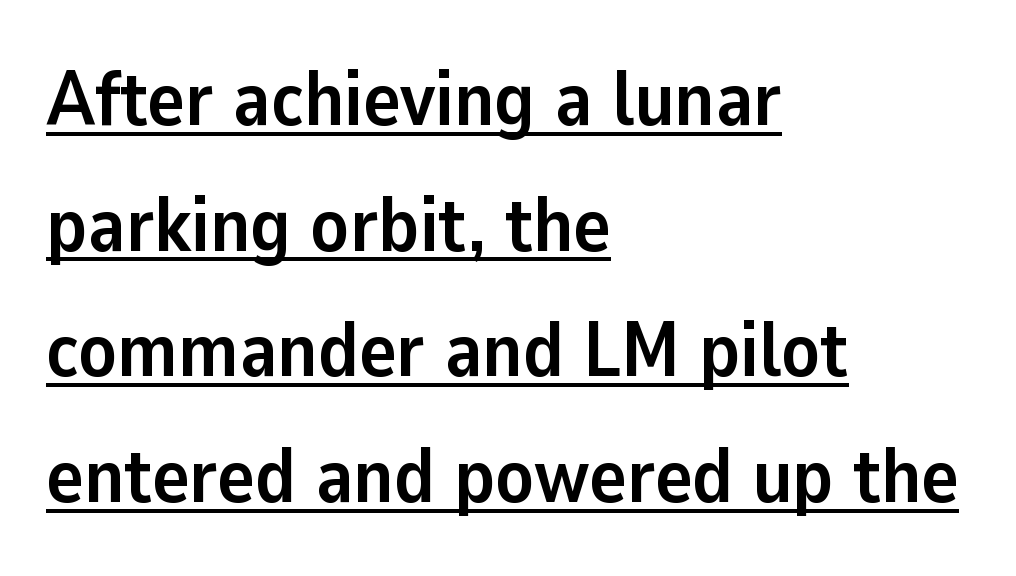
Q: Is the text bold? A: Yes.
Q: Is the text italic (slanted)? A: No, it is upright.
Q: Is the typeface a serif or a sans-serif typeface? A: Sans-serif.
Q: Is the text underlined? A: Yes.
Q: How is the paragraph aligned? A: Left-aligned.
Q: Is the spacing between letters normal or unusually wide? A: Normal.
Q: Is the spacing between lines tight, normal or loose? A: Normal.
Q: Width (condensed, normal, or wide)? A: Normal.
Q: Stroke contrast? A: Low.
Q: x-height? A: Medium.
Q: Monospaced? A: No.
